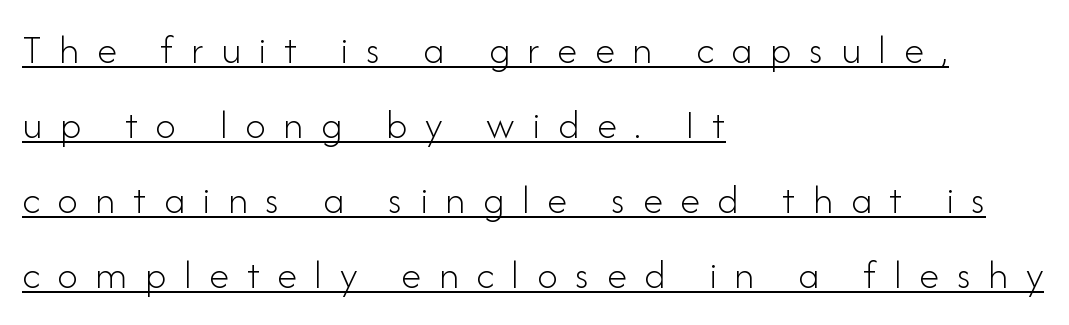
Display-style spreading of the glyphs; the letterfit is very open. Stems and bowls with no extra thickness — not bold. Does the copy run flush right? No — it runs flush left. Ordinary non-slanted type is in use. Spacing verdict: proportional, widths tailored to each character.
